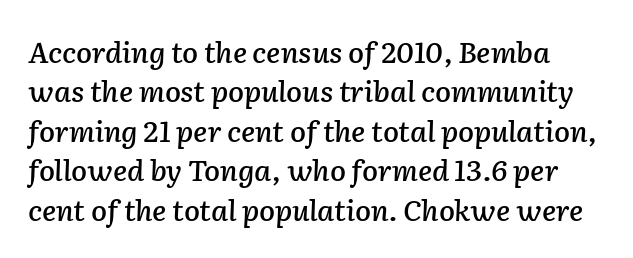
Q: Is the text italic (slanted)? A: Yes, it leans right by about 2 degrees.
Q: Is the text underlined? A: No.
Q: Is the spacing between letters normal or unusually wide? A: Normal.
Q: Is the spacing between lines tight, normal or loose? A: Normal.
Q: Width (condensed, normal, or wide)? A: Normal.
Q: Stroke contrast? A: Low.
Q: x-height? A: Medium.
Q: Monospaced? A: No.
